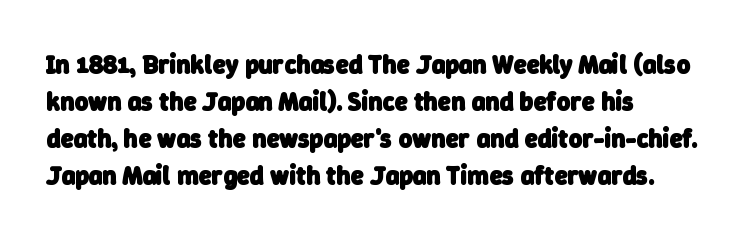
{"bold": "yes", "underline": "no", "line_spacing": "normal", "line_spacing_ratio": 1.42, "letter_spacing": "normal", "letter_spacing_em": 0.0, "glyph_px": 26}
